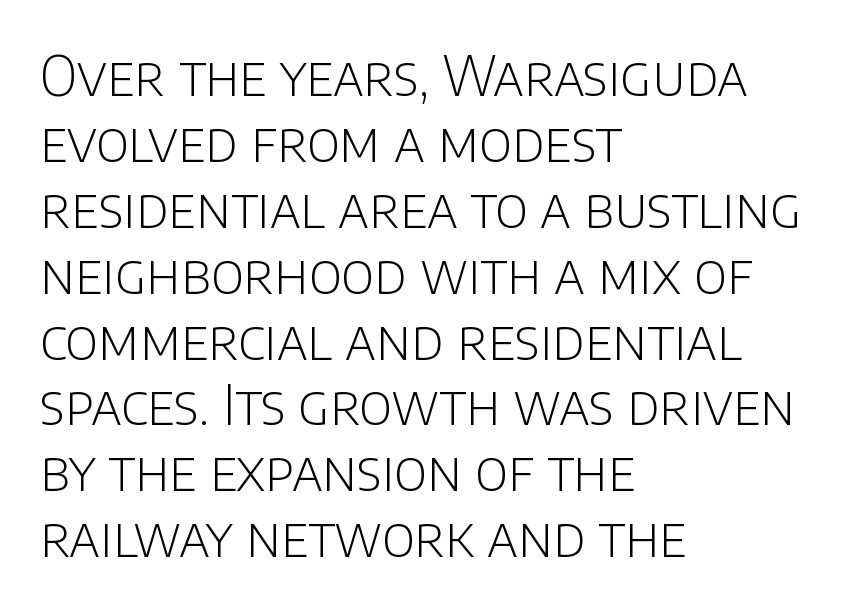
The designer went with a sans here, leaving each stem footless. Designer's note — italics off, roman on. The ragged edge is on the right, which tells us the setting is flush left. Characters follow at the spacing the type designer built in. The passage shown is not underscored anywhere. The rendering uses natural spacing where letterforms have individual widths.
